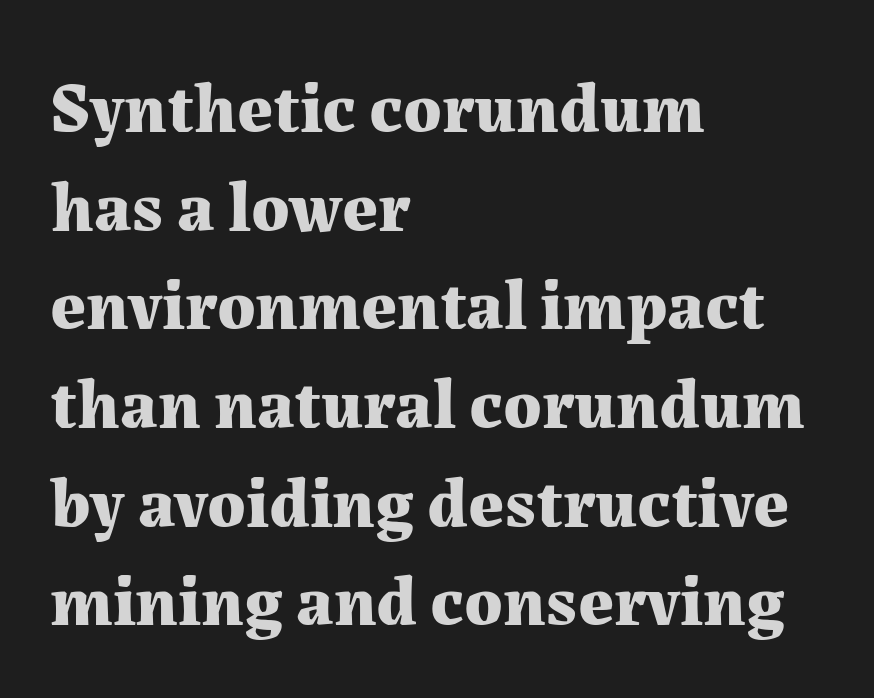
The image shows 71 px bold serif type, upright; set left-aligned, normal line spacing (1.39x), normal letter spacing, not underlined; medium stroke contrast and a medium x-height.
